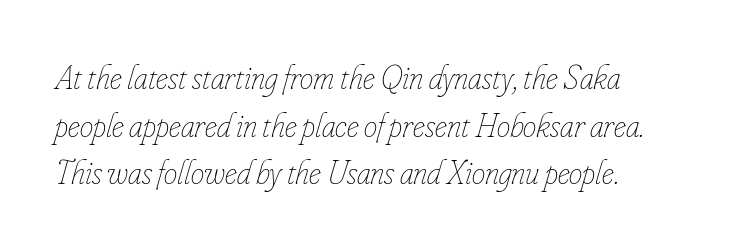
{"italic": "yes", "lean": "right", "slant_degrees": 16, "bold": "no", "weight": "thin", "width": "condensed", "stroke_contrast": "low", "x_height": "small", "monospaced": "no", "underline": "no", "align": "left", "line_spacing": "normal", "line_spacing_ratio": 1.4, "letter_spacing": "normal", "letter_spacing_em": 0.0, "glyph_px": 34}
